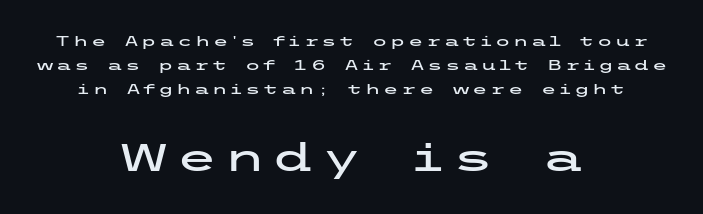
Q: Is the text italic (slanted)? A: No, it is upright.
Q: Is the typeface a serif or a sans-serif typeface? A: Sans-serif.
Q: Is the text underlined? A: No.
Q: How is the paragraph aligned? A: Centered.
Q: Which block of text is set in a larger size, the first (top) or the second (bottom)? A: The second (bottom) one.
Q: Width (condensed, normal, or wide)? A: Wide.
Q: Stroke contrast? A: Low.
Q: x-height? A: Medium.
